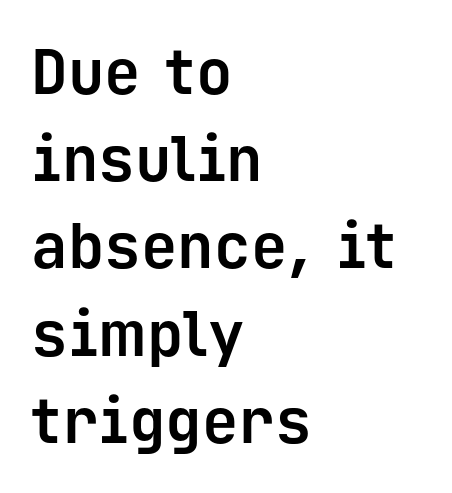
Short note: letters normally spaced. Vertical spacing — default. This rendering uses left alignment, leaving the right contour irregular. Fixed-width glyphs throughout — classic coding-font behaviour. The lettering holds an erect, upright posture throughout.
